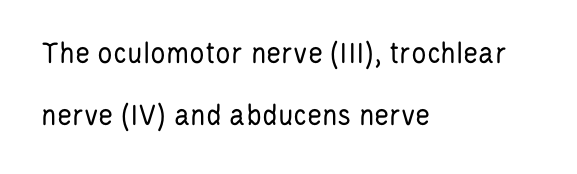
The image shows 32 px regular-weight, condensed sans-serif type, upright; set left-aligned, loose line spacing (1.94x), normal letter spacing, not underlined; low stroke contrast and a large x-height.
